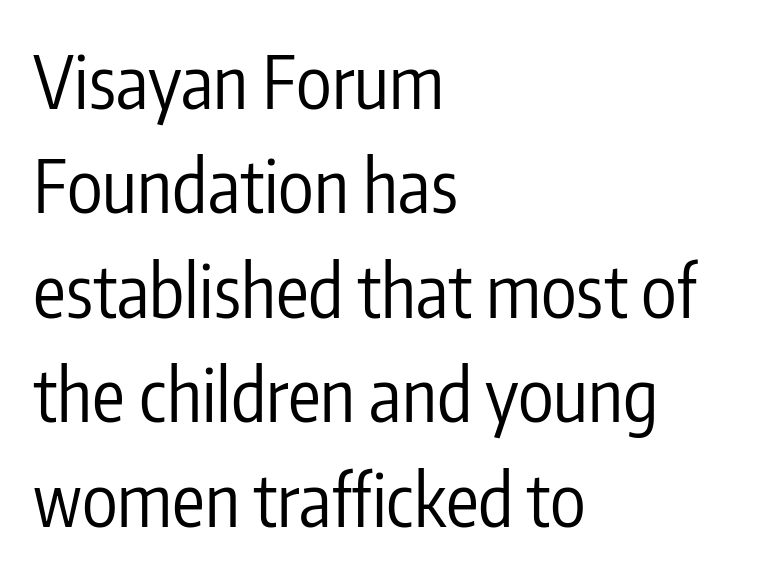
The image shows 73 px regular-weight, condensed sans-serif type, upright; set left-aligned, normal line spacing (1.43x), normal letter spacing, not underlined; low stroke contrast and a medium x-height.
